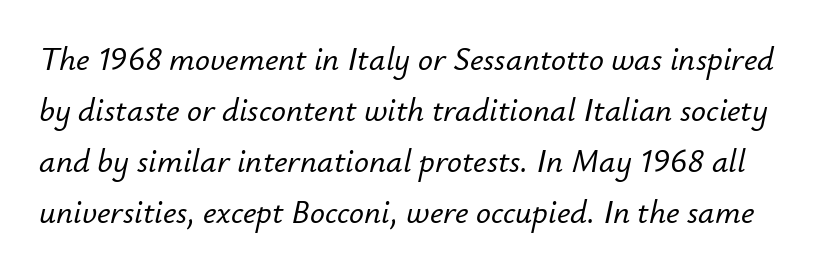
The image shows 33 px text type, italic (leaning right); set normal line spacing (1.55x), normal letter spacing, not underlined; low stroke contrast and a small x-height.
